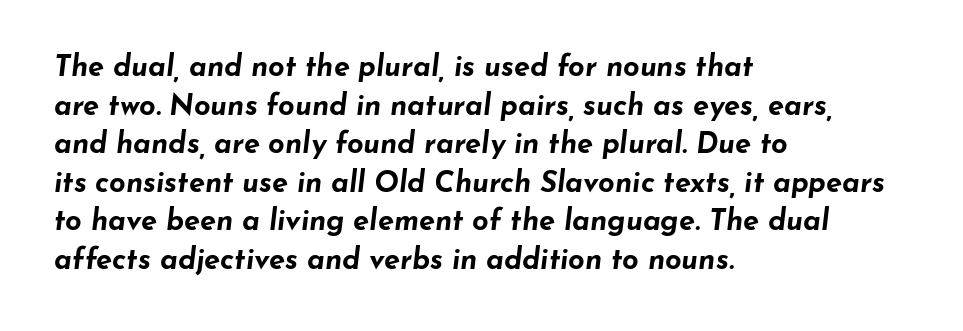
{"italic": "yes", "lean": "right", "slant_degrees": 7, "bold": "yes", "weight": "bold", "width": "wide", "stroke_contrast": "low", "x_height": "small", "monospaced": "no", "underline": "no", "align": "left", "line_spacing": "normal", "line_spacing_ratio": 1.33, "letter_spacing": "normal", "letter_spacing_em": 0.0, "glyph_px": 29}
